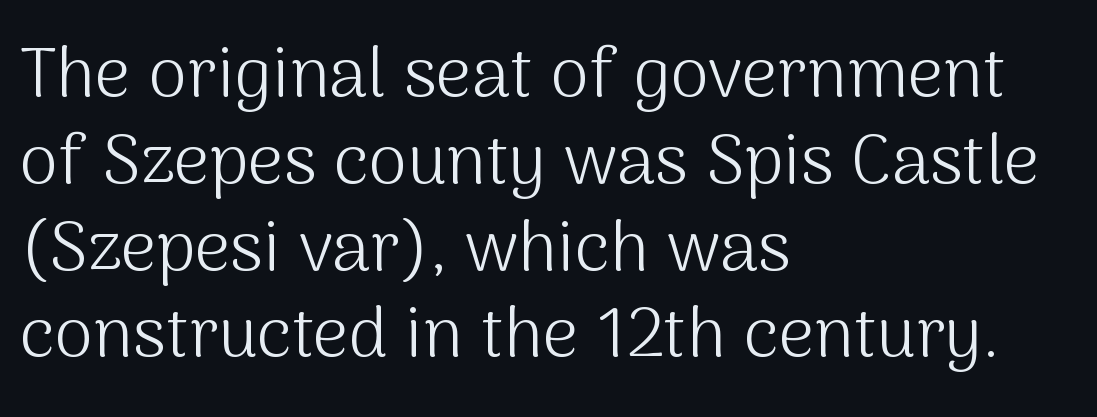
{"serif": "no", "italic": "no", "bold": "no", "weight": "light", "width": "normal", "stroke_contrast": "medium", "x_height": "medium", "monospaced": "no", "underline": "no", "align": "left", "line_spacing_ratio": 1.24, "letter_spacing": "normal", "letter_spacing_em": 0.0, "glyph_px": 70}
